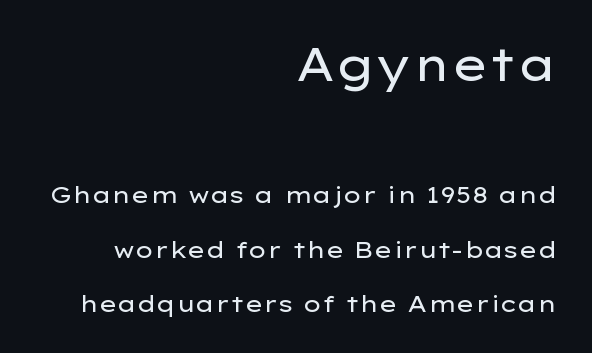
The image shows 46 px regular-weight, wide sans-serif type, upright; set right-aligned, loose line spacing (2.36x), normal letter spacing, not underlined; the first (top) block is 2.0x larger; low stroke contrast and a medium x-height.
